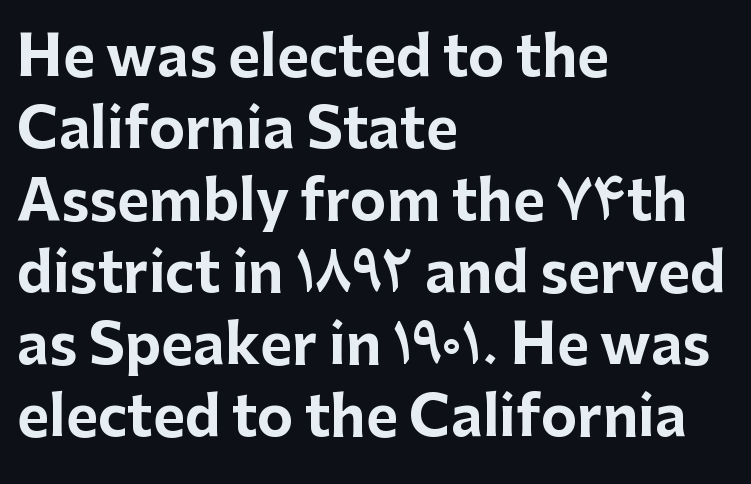
Q: Is the text bold? A: Yes.
Q: Is the text italic (slanted)? A: No, it is upright.
Q: Is the typeface a serif or a sans-serif typeface? A: Sans-serif.
Q: Is the text underlined? A: No.
Q: How is the paragraph aligned? A: Left-aligned.
Q: Is the spacing between letters normal or unusually wide? A: Normal.
Q: Is the spacing between lines tight, normal or loose? A: Normal.
Q: Width (condensed, normal, or wide)? A: Normal.
Q: Stroke contrast? A: Low.
Q: x-height? A: Medium.
Q: Monospaced? A: No.
